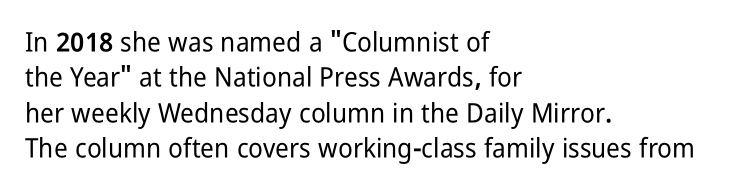
Q: Is the text italic (slanted)? A: No, it is upright.
Q: Is the text underlined? A: No.
Q: How is the paragraph aligned? A: Left-aligned.
Q: Is the spacing between letters normal or unusually wide? A: Normal.
Q: Is the spacing between lines tight, normal or loose? A: Normal.
